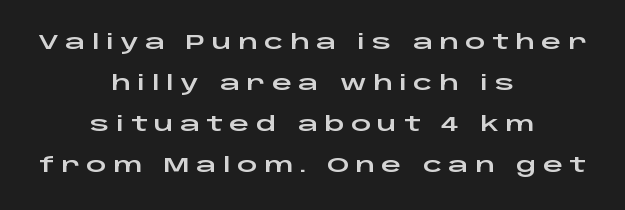
The passage shown is not underscored anywhere. The paragraph shown floats in the horizontal middle. Glyph-to-glyph distance is far greater than everyday printed text. A typesetter would call this leading open, well beyond the default. The type sits square on the baseline with zero lean.
